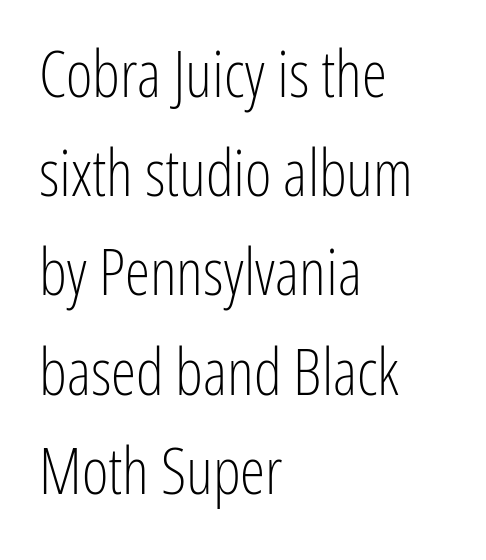
The image shows 64 px light, condensed sans-serif type, upright; set left-aligned, normal line spacing (1.55x), normal letter spacing, not underlined; low stroke contrast and a medium x-height.
